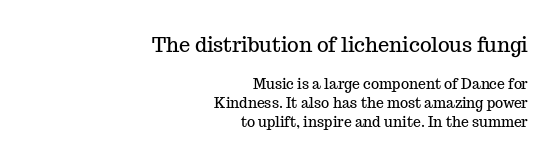
Ascenders rise straight up at ninety degrees. Large over small — that's the arrangement of the two blocks here. Rule under the text: the space is simply empty. Tracking value appears to be zero — textbook default spacing. This block has exactly the height ordinary leading produces. Caption: multi-line text, flush right, ragged left.
